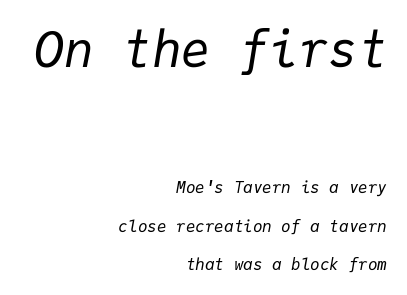
{"italic": "yes", "lean": "right", "slant_degrees": 9, "bold": "no", "weight": "regular", "width": "normal", "stroke_contrast": "low", "x_height": "medium", "monospaced": "yes", "underline": "no", "align": "right", "line_spacing": "loose", "line_spacing_ratio": 2.41, "letter_spacing": "normal", "letter_spacing_em": 0.0, "larger_block": "first", "size_ratio": 3.06, "glyph_px": 49}
